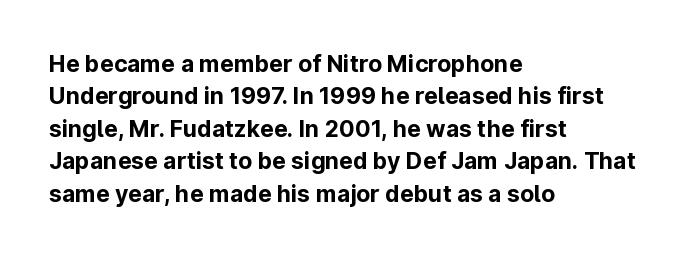
The space directly below the letters is spotless. A dark, heavy texture on the line: the type is bold. Every row of glyphs begins at an identical x-position on the left. Posture: vertical.
